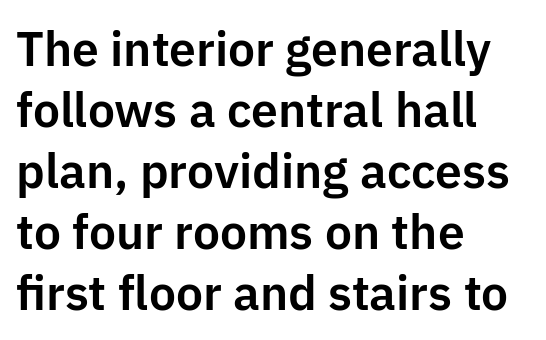
Q: Is the text italic (slanted)? A: No, it is upright.
Q: Is the typeface a serif or a sans-serif typeface? A: Sans-serif.
Q: Is the text underlined? A: No.
Q: How is the paragraph aligned? A: Left-aligned.
Q: Is the spacing between letters normal or unusually wide? A: Normal.
Q: Is the spacing between lines tight, normal or loose? A: Normal.
Q: Width (condensed, normal, or wide)? A: Normal.
Q: Stroke contrast? A: Low.
Q: x-height? A: Medium.
Q: Monospaced? A: No.
